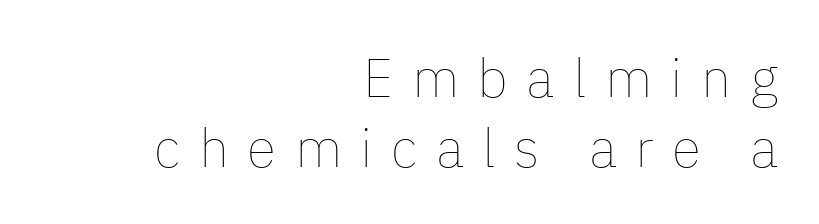
{"italic": "no", "bold": "no", "weight": "thin", "width": "normal", "stroke_contrast": "low", "x_height": "medium", "monospaced": "no", "underline": "no", "align": "right", "line_spacing": "normal", "line_spacing_ratio": 1.3, "letter_spacing": "wide", "letter_spacing_em": 0.34, "glyph_px": 54}
